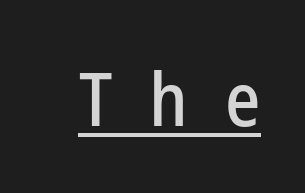
Q: Is the text italic (slanted)? A: No, it is upright.
Q: Is the typeface a serif or a sans-serif typeface? A: Sans-serif.
Q: Is the text underlined? A: Yes.
Q: Is the spacing between letters normal or unusually wide? A: Unusually wide.
Q: Width (condensed, normal, or wide)? A: Condensed.
Q: Stroke contrast? A: Low.
Q: x-height? A: Medium.
Q: Monospaced? A: No.
